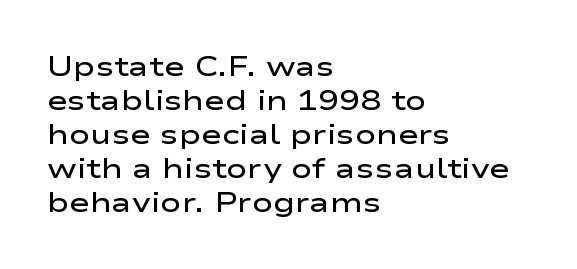
{"serif": "no", "italic": "no", "bold": "semi", "weight": "semibold", "width": "wide", "stroke_contrast": "low", "x_height": "medium", "monospaced": "no", "underline": "no", "align": "left", "line_spacing_ratio": 1.21, "letter_spacing": "normal", "letter_spacing_em": 0.0, "glyph_px": 28}
